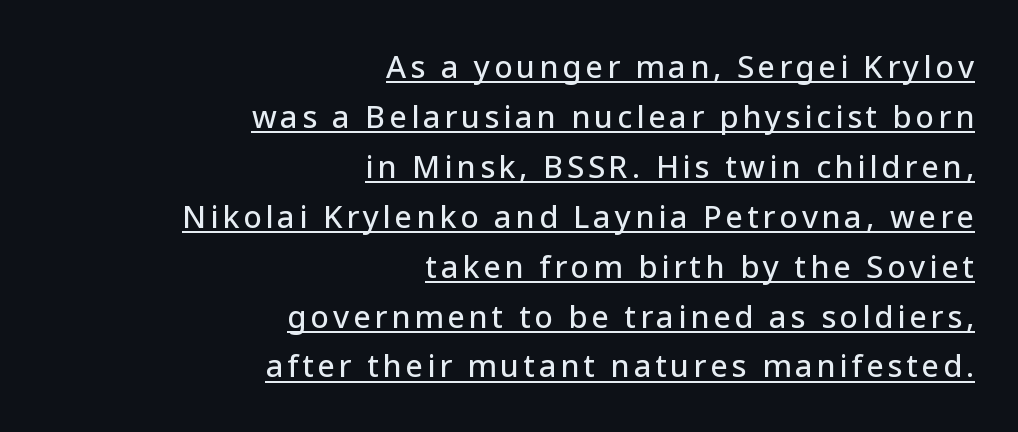
{"serif": "no", "italic": "no", "width": "normal", "stroke_contrast": "low", "x_height": "medium", "monospaced": "no", "underline": "yes", "align": "right", "line_spacing": "normal", "line_spacing_ratio": 1.61, "glyph_px": 31}
